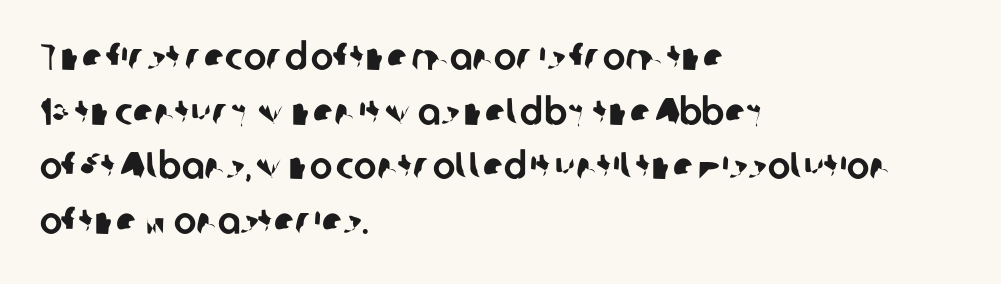
In CSS terms this would be text-align: left. Leading: standard. Unmarked baselines from the first word to the last. This sample uses a sans-serif face. Short note: letters normally spaced.
